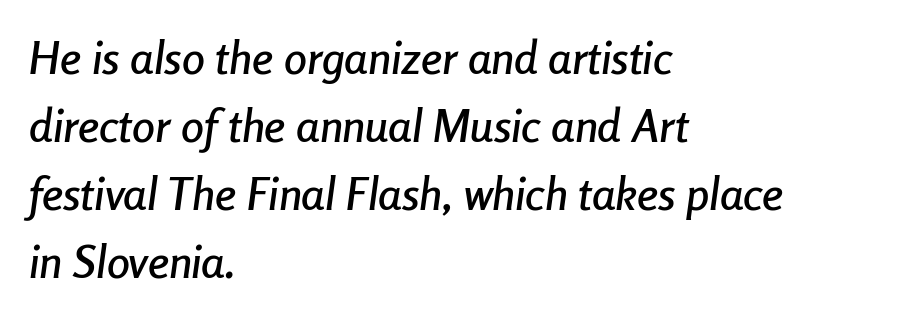
Q: Is the text italic (slanted)? A: Yes, it leans right by about 8 degrees.
Q: Is the text underlined? A: No.
Q: How is the paragraph aligned? A: Left-aligned.
Q: Is the spacing between letters normal or unusually wide? A: Normal.
Q: Is the spacing between lines tight, normal or loose? A: Normal.
Q: Width (condensed, normal, or wide)? A: Condensed.
Q: Stroke contrast? A: Low.
Q: x-height? A: Medium.
Q: Monospaced? A: No.
